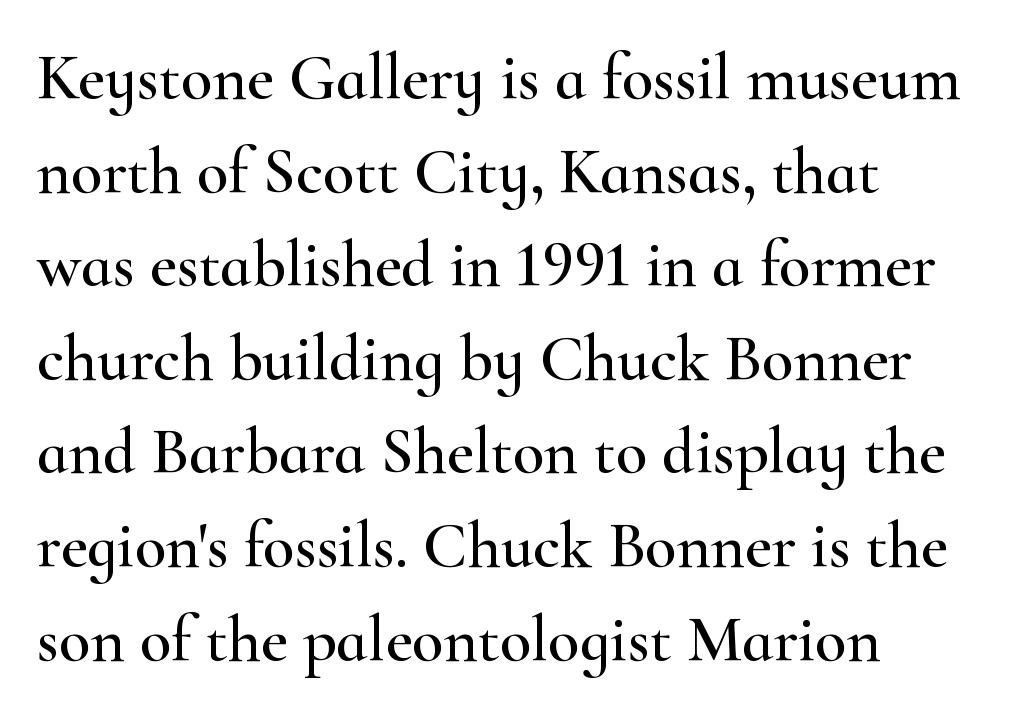
{"serif": "yes", "italic": "no", "width": "wide", "stroke_contrast": "high", "x_height": "small", "monospaced": "no", "underline": "no", "line_spacing": "normal", "line_spacing_ratio": 1.44, "letter_spacing": "normal", "letter_spacing_em": 0.0, "glyph_px": 65}
